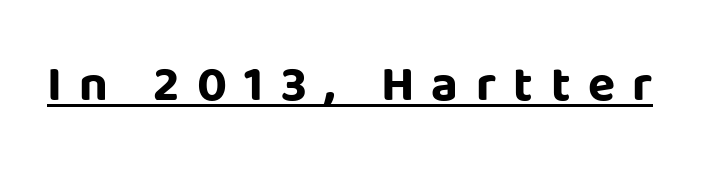
{"serif": "no", "italic": "no", "bold": "yes", "weight": "bold", "width": "normal", "stroke_contrast": "low", "x_height": "large", "monospaced": "no", "underline": "yes", "letter_spacing": "wide", "letter_spacing_em": 0.35, "glyph_px": 50}
